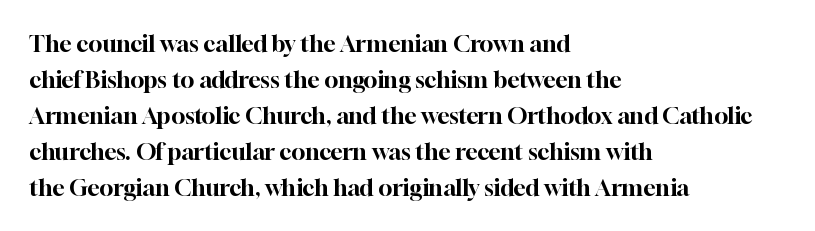
The passage shown has conventional tracking throughout. The axis of the letterforms is exactly vertical. In CSS terms this would be text-align: left. The area under the type is left untouched.
